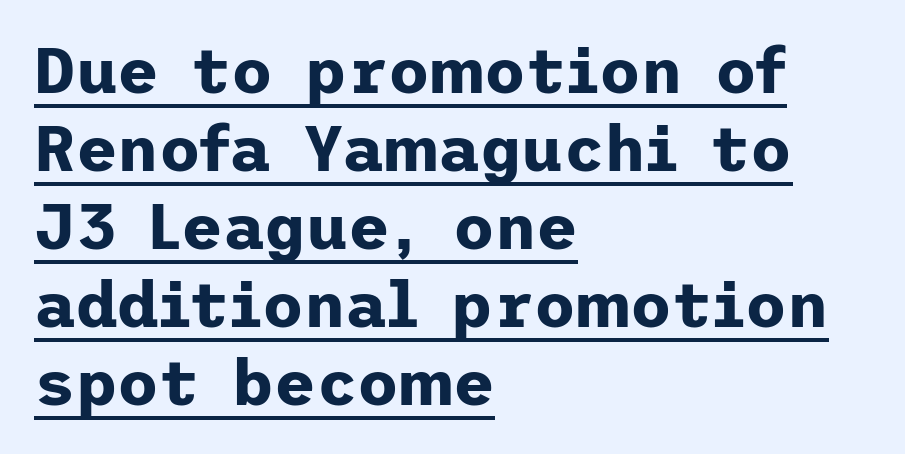
{"serif": "no", "italic": "no", "bold": "yes", "weight": "bold", "width": "normal", "stroke_contrast": "low", "x_height": "medium", "underline": "yes", "align": "left", "line_spacing_ratio": 1.22, "letter_spacing": "normal", "letter_spacing_em": 0.0, "glyph_px": 64}
